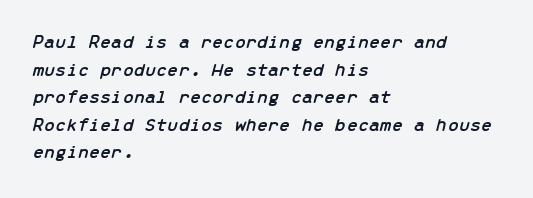
{"italic": "yes", "lean": "right", "slant_degrees": 13, "underline": "no", "align": "left", "line_spacing": "normal", "line_spacing_ratio": 1.38, "letter_spacing": "normal", "letter_spacing_em": 0.0, "glyph_px": 20}
